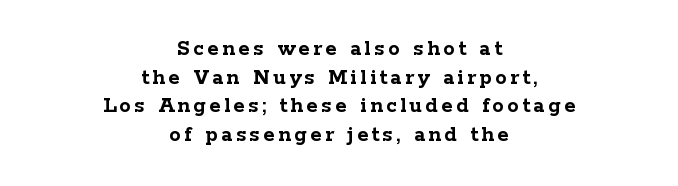
Q: Is the text bold? A: Yes.
Q: Is the text italic (slanted)? A: No, it is upright.
Q: Is the text underlined? A: No.
Q: How is the paragraph aligned? A: Centered.
Q: Is the spacing between lines tight, normal or loose? A: Normal.
